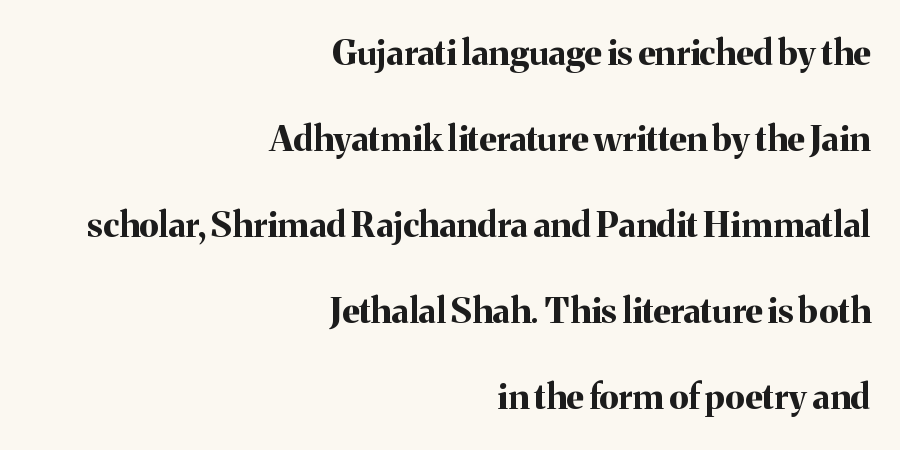
The image shows 35 px bold serif type, upright; set right-aligned, loose line spacing (2.46x), normal letter spacing, not underlined; medium stroke contrast and a medium x-height.
